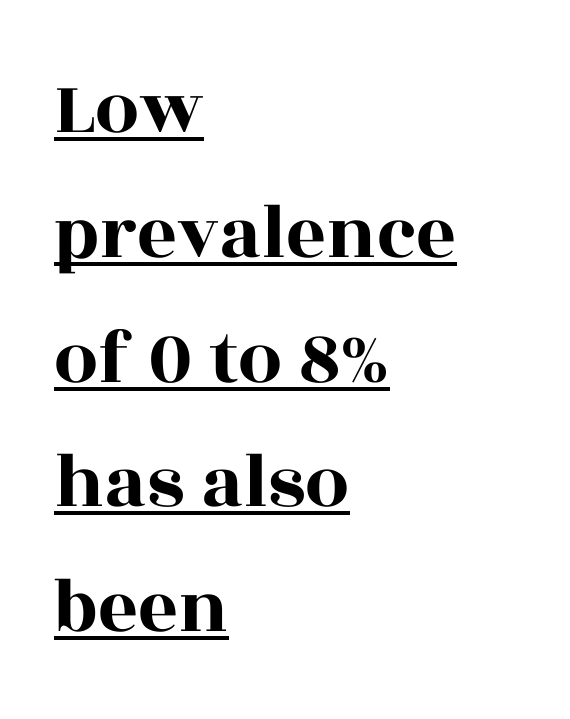
Q: Is the text italic (slanted)? A: No, it is upright.
Q: Is the typeface a serif or a sans-serif typeface? A: Serif.
Q: Is the text underlined? A: Yes.
Q: How is the paragraph aligned? A: Left-aligned.
Q: Is the spacing between letters normal or unusually wide? A: Normal.
Q: Is the spacing between lines tight, normal or loose? A: Normal.
Q: Width (condensed, normal, or wide)? A: Wide.
Q: x-height? A: Large.
Q: Monospaced? A: No.
